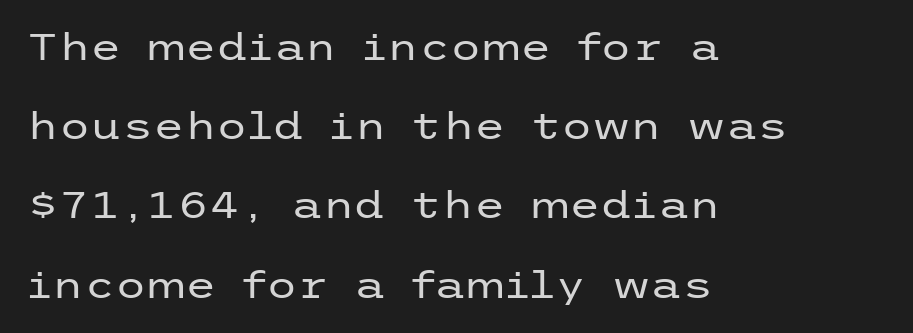
The image shows 36 px regular-weight, wide sans-serif type, upright; set left-aligned, loose line spacing (2.2x), normal letter spacing, not underlined; low stroke contrast and a medium x-height.
